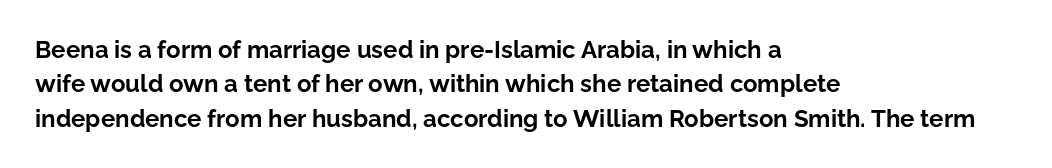
The passage shown is emphatically bold. The space directly below the letters is spotless. Italic? Not at all — the glyphs are vertical. The block of text has a typical density, with ordinary space between rows.
